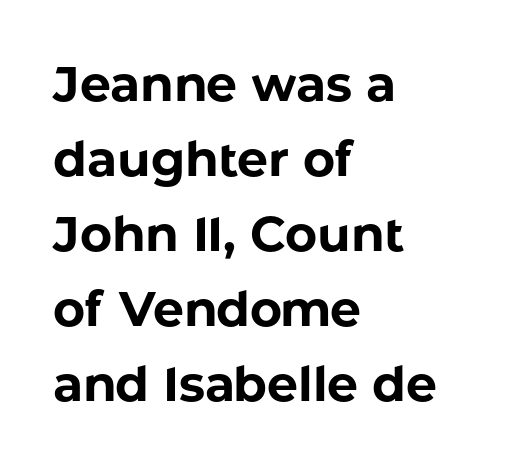
Typeset ragged right — the left edge is the straight one. The rows are spaced the way most documents space them. Only glyphs here, with clear space below each row. The passage shown is typeset with a sans-serif family. This sample uses an upright cut, with every glyph sitting square on the baseline. Think of a printed novel: that variable character pitch is what you see here.
